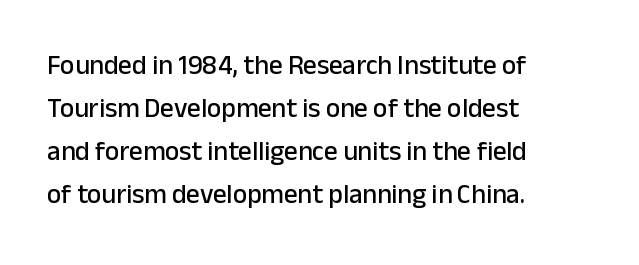
The image shows 27 px text type, upright; set left-aligned, normal line spacing (1.59x), normal letter spacing, not underlined.
